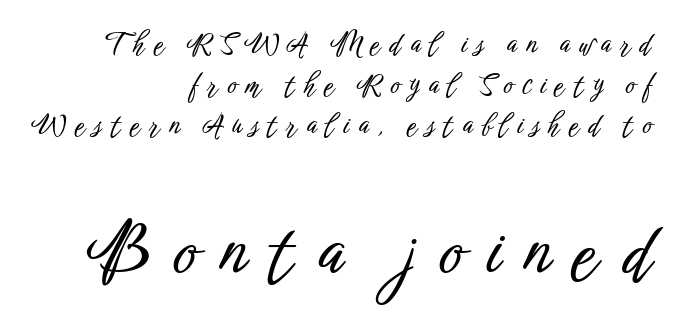
Q: Is the text italic (slanted)? A: Yes.
Q: Is the typeface a serif or a sans-serif typeface? A: Sans-serif.
Q: Is the text underlined? A: No.
Q: How is the paragraph aligned? A: Right-aligned.
Q: Is the spacing between letters normal or unusually wide? A: Unusually wide.
Q: Is the spacing between lines tight, normal or loose? A: Normal.
Q: Which block of text is set in a larger size, the first (top) or the second (bottom)? A: The second (bottom) one.
Q: Width (condensed, normal, or wide)? A: Condensed.
Q: Stroke contrast? A: Low.
Q: x-height? A: Medium.
Q: Monospaced? A: No.
